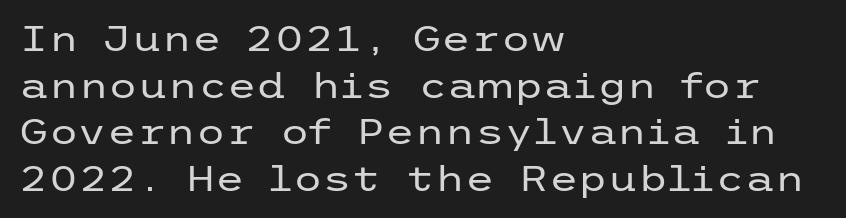
Q: Is the text bold? A: No.
Q: Is the text italic (slanted)? A: No, it is upright.
Q: Is the typeface a serif or a sans-serif typeface? A: Sans-serif.
Q: Is the text underlined? A: No.
Q: How is the paragraph aligned? A: Left-aligned.
Q: Is the spacing between letters normal or unusually wide? A: Normal.
Q: Is the spacing between lines tight, normal or loose? A: Normal.
Q: Width (condensed, normal, or wide)? A: Wide.
Q: Stroke contrast? A: Low.
Q: x-height? A: Medium.
